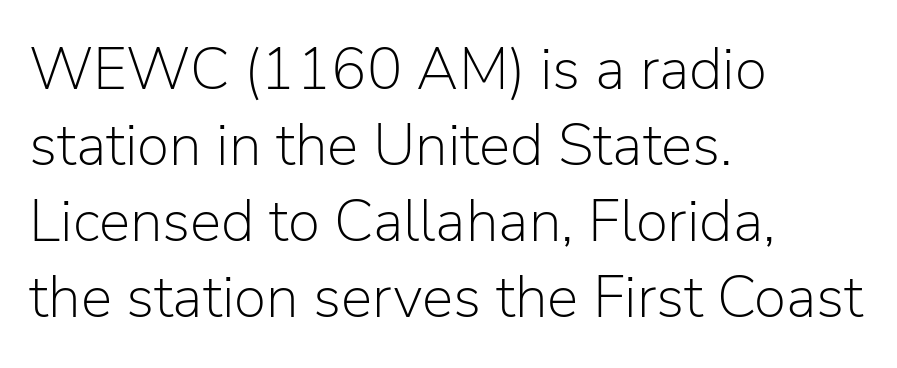
Q: Is the text bold? A: No.
Q: Is the text italic (slanted)? A: No, it is upright.
Q: Is the typeface a serif or a sans-serif typeface? A: Sans-serif.
Q: Is the text underlined? A: No.
Q: How is the paragraph aligned? A: Left-aligned.
Q: Is the spacing between letters normal or unusually wide? A: Normal.
Q: Is the spacing between lines tight, normal or loose? A: Normal.
Q: Width (condensed, normal, or wide)? A: Normal.
Q: Stroke contrast? A: Low.
Q: x-height? A: Medium.
Q: Monospaced? A: No.
